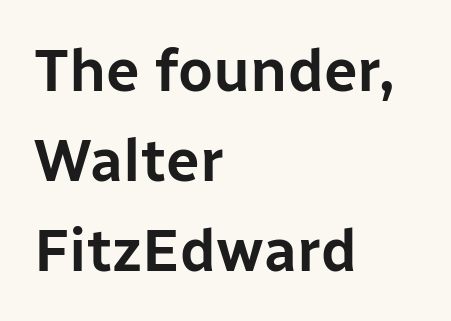
The image shows 60 px sans-serif type, upright; set left-aligned, normal line spacing (1.5x), normal letter spacing, not underlined; low stroke contrast and a medium x-height.
